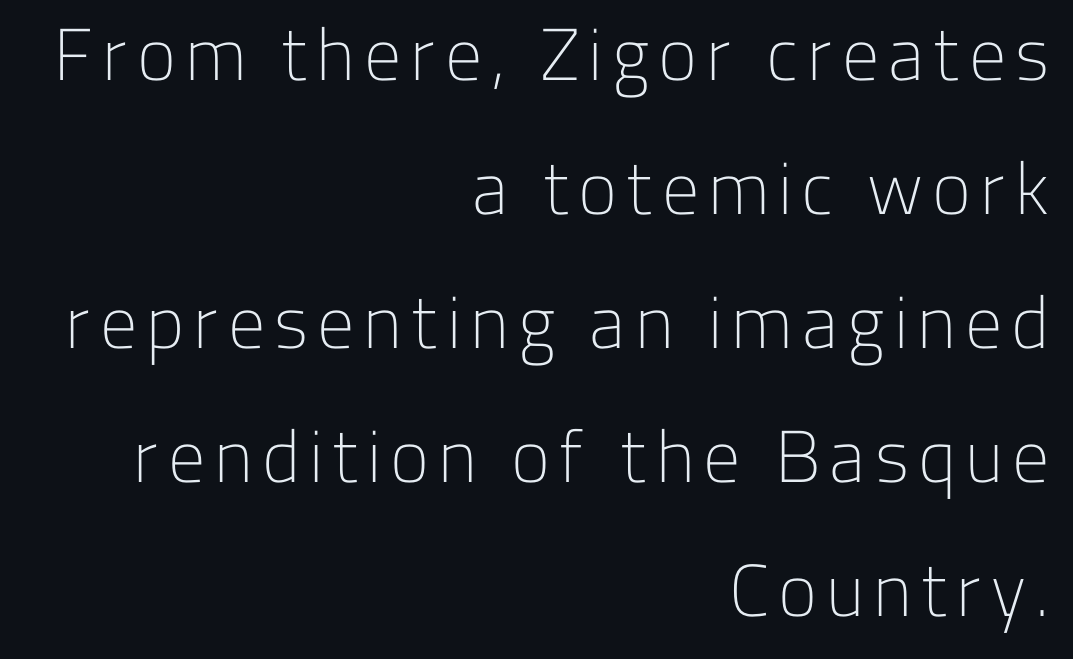
The image shows 74 px light sans-serif type, upright; set right-aligned, line spacing 1.81x, not underlined; low stroke contrast and a medium x-height.
